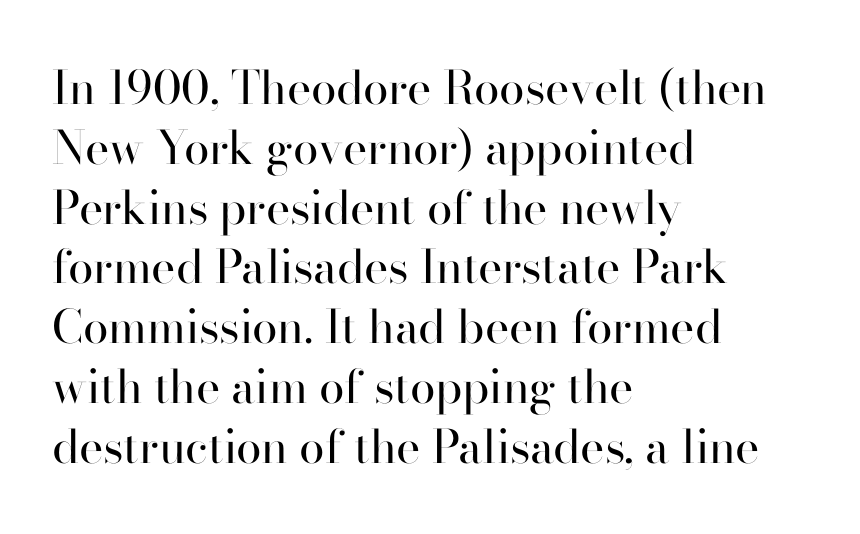
The paragraph has a hard left edge and a soft right edge. The passage shown is not bold in any degree. The tracking reads as untouched default to a designer's eye. I'd call this a serif setting — the letters wear small feet. The type sits square on the baseline with zero lean. The passage shown stacks its lines at a standard gap.
